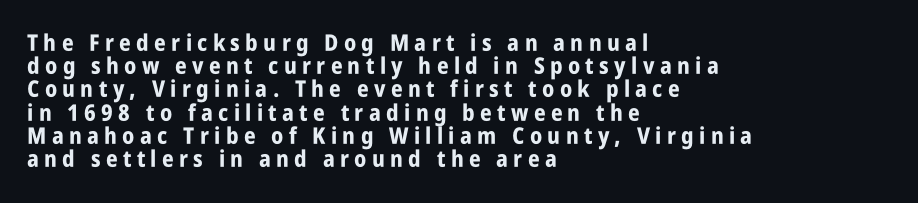
Q: Is the text bold? A: Yes.
Q: Is the text italic (slanted)? A: No, it is upright.
Q: Is the text underlined? A: No.
Q: How is the paragraph aligned? A: Left-aligned.
Q: Is the spacing between letters normal or unusually wide? A: Unusually wide.
Q: Is the spacing between lines tight, normal or loose? A: Tight.
